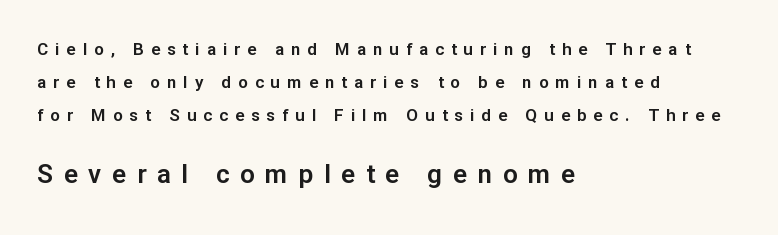
The font's upright variant was chosen for this text. Character size in the trailing block exceeds that of the leading block. The horizontal fit of the characters is loose and conspicuously gappy. Descenders are the only things crossing below the line.
